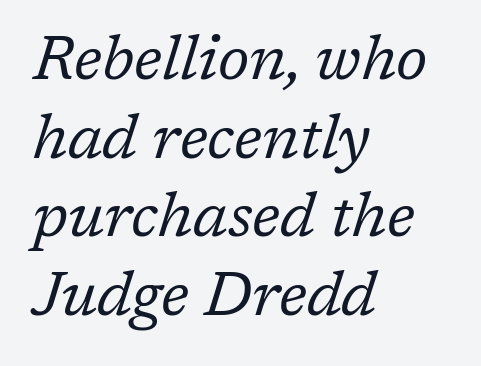
The image shows 62 px regular-weight serif type, italic (leaning right); set left-aligned, normal line spacing (1.27x), normal letter spacing, not underlined; low stroke contrast and a medium x-height.
